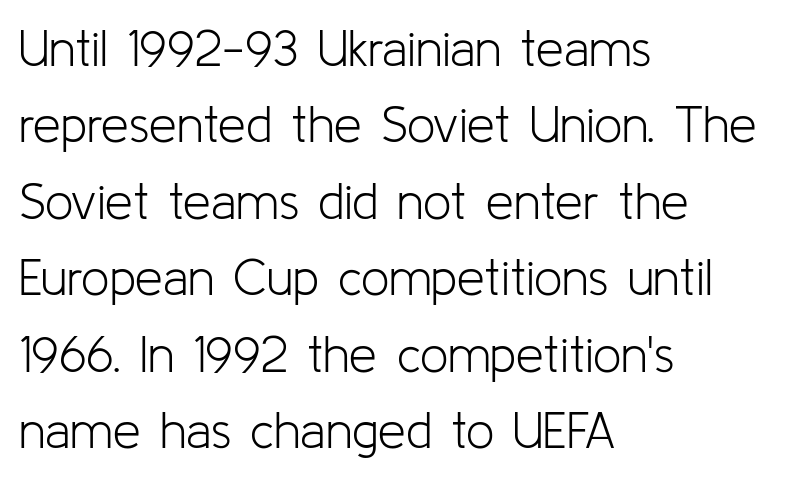
Q: Is the text bold? A: No.
Q: Is the text italic (slanted)? A: No, it is upright.
Q: Is the typeface a serif or a sans-serif typeface? A: Sans-serif.
Q: Is the text underlined? A: No.
Q: How is the paragraph aligned? A: Left-aligned.
Q: Is the spacing between letters normal or unusually wide? A: Normal.
Q: Is the spacing between lines tight, normal or loose? A: Normal.
Q: Width (condensed, normal, or wide)? A: Normal.
Q: Stroke contrast? A: Low.
Q: x-height? A: Medium.
Q: Monospaced? A: No.
